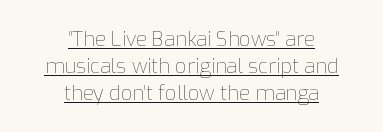
{"italic": "no", "bold": "no", "underline": "yes", "align": "center", "line_spacing": "normal", "line_spacing_ratio": 1.35, "letter_spacing": "normal", "letter_spacing_em": 0.0, "glyph_px": 20}
